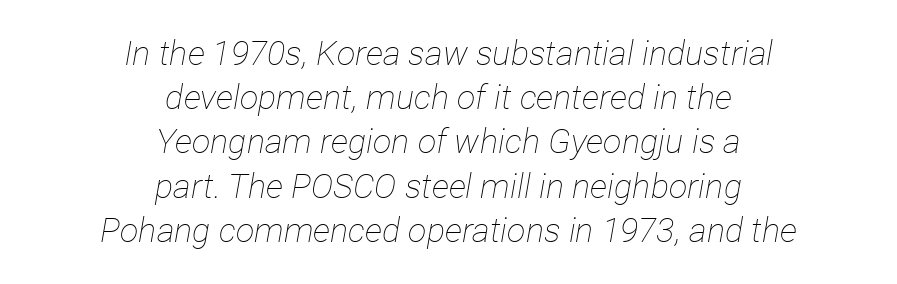
{"italic": "yes", "lean": "right", "slant_degrees": 12, "bold": "no", "weight": "thin", "width": "condensed", "stroke_contrast": "low", "x_height": "medium", "monospaced": "no", "underline": "no", "align": "center", "line_spacing": "normal", "line_spacing_ratio": 1.3, "letter_spacing": "normal", "letter_spacing_em": 0.0, "glyph_px": 34}
